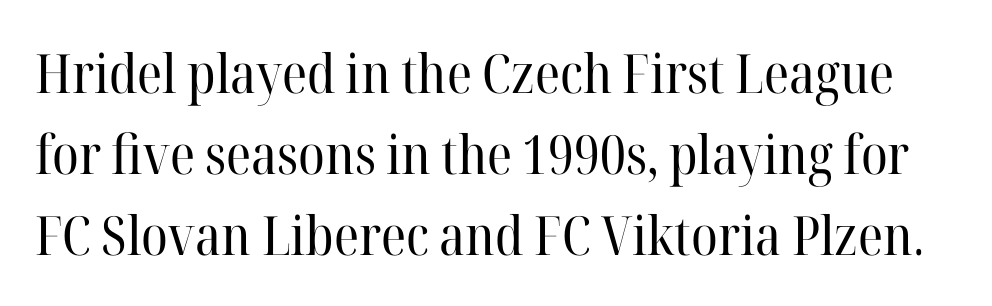
Q: Is the text bold? A: No.
Q: Is the text italic (slanted)? A: No, it is upright.
Q: Is the typeface a serif or a sans-serif typeface? A: Serif.
Q: Is the text underlined? A: No.
Q: Is the spacing between letters normal or unusually wide? A: Normal.
Q: Is the spacing between lines tight, normal or loose? A: Normal.
Q: Width (condensed, normal, or wide)? A: Normal.
Q: Stroke contrast? A: High.
Q: x-height? A: Medium.
Q: Monospaced? A: No.
